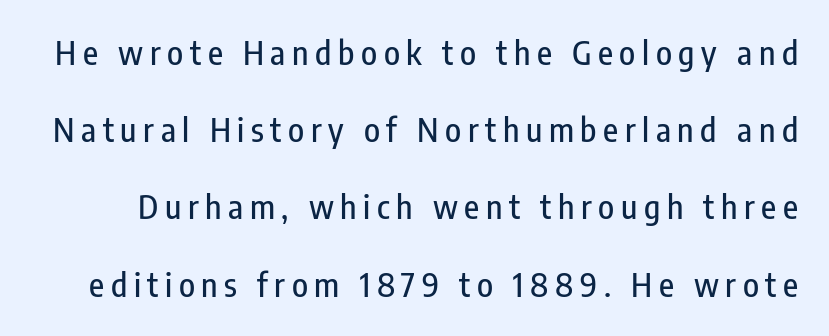
Do the characters align in a grid? No, the font is proportional. In terms of letterspacing, this is a distinctly airy, spread setting. Words float on clear page, feet unadorned. This rendering employs a face without finishing strokes, i.e., a sans-serif.
